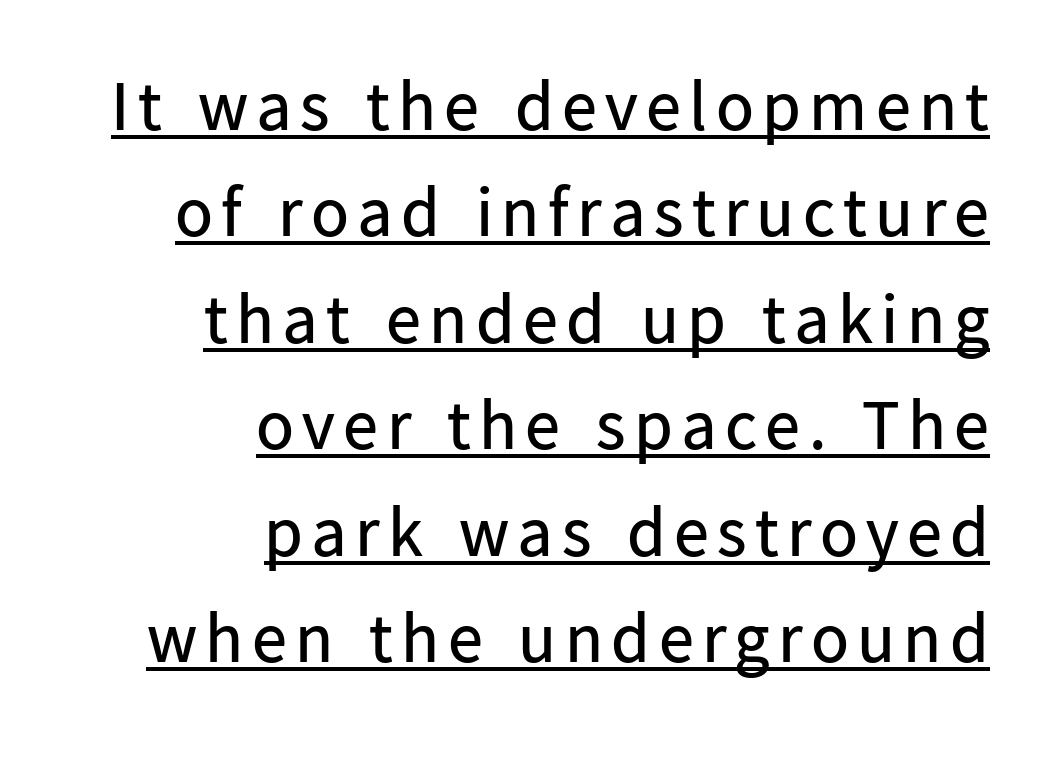
Stems and bowls with no extra thickness — not bold. Reading down the block, your eye finds every line finishing at a fixed right position. This sample carries an underscore along the baseline area. This sample uses an upright cut, with every glyph sitting square on the baseline. Unlike a traditional serif, this face leaves its strokes unadorned.
